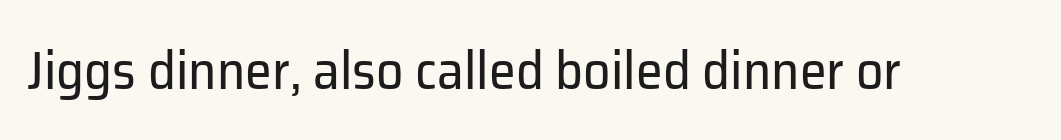
Q: Is the text bold? A: No.
Q: Is the text italic (slanted)? A: No, it is upright.
Q: Is the typeface a serif or a sans-serif typeface? A: Sans-serif.
Q: Is the text underlined? A: No.
Q: Is the spacing between letters normal or unusually wide? A: Normal.
Q: Width (condensed, normal, or wide)? A: Normal.
Q: Stroke contrast? A: Low.
Q: x-height? A: Medium.
Q: Monospaced? A: No.
